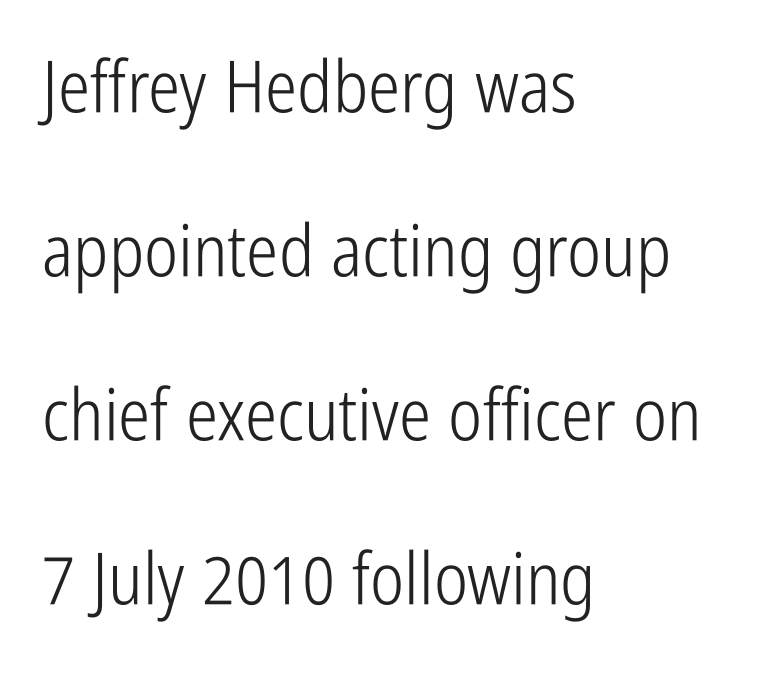
Q: Is the text bold? A: No.
Q: Is the text italic (slanted)? A: No, it is upright.
Q: Is the typeface a serif or a sans-serif typeface? A: Sans-serif.
Q: Is the text underlined? A: No.
Q: How is the paragraph aligned? A: Left-aligned.
Q: Is the spacing between letters normal or unusually wide? A: Normal.
Q: Is the spacing between lines tight, normal or loose? A: Loose.
Q: Width (condensed, normal, or wide)? A: Condensed.
Q: Stroke contrast? A: Low.
Q: x-height? A: Medium.
Q: Monospaced? A: No.
